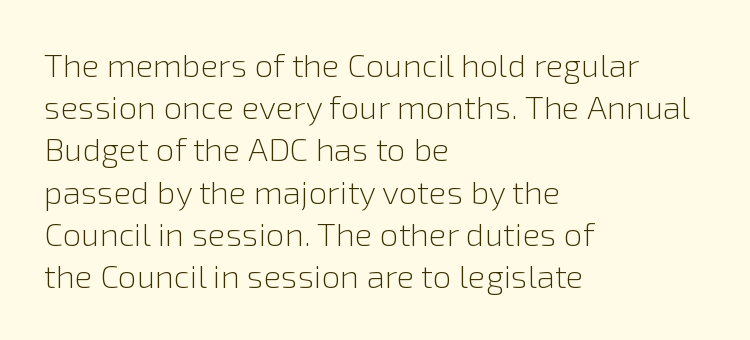
Q: Is the text bold? A: No.
Q: Is the text italic (slanted)? A: No, it is upright.
Q: Is the typeface a serif or a sans-serif typeface? A: Sans-serif.
Q: Is the text underlined? A: No.
Q: How is the paragraph aligned? A: Left-aligned.
Q: Is the spacing between letters normal or unusually wide? A: Normal.
Q: Is the spacing between lines tight, normal or loose? A: Normal.
Q: Width (condensed, normal, or wide)? A: Normal.
Q: x-height? A: Medium.
Q: Monospaced? A: No.
